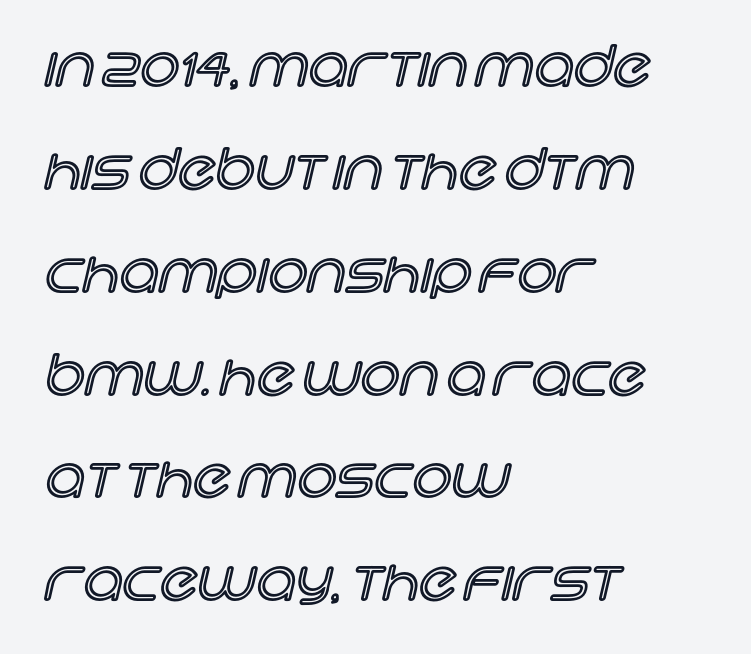
{"width": "normal", "x_height": "large", "monospaced": "no", "underline": "no", "align": "left", "line_spacing_ratio": 1.87, "letter_spacing": "normal", "letter_spacing_em": 0.0, "glyph_px": 55}
